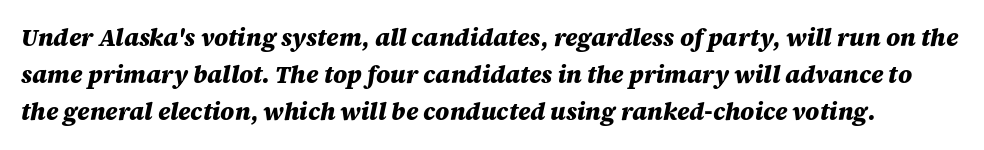
The axis of the letterforms is tilted away from vertical. Heft: maximum for text — a bold. The rendering keeps characters at their native spacing. Has an underline been added? It has not. These lines sit exactly where default settings would place them.
